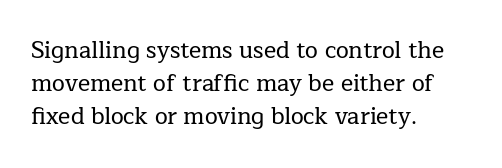
The block of text has a typical density, with ordinary space between rows. Tracking here is standard; glyphs follow each other at the usual distance. The strip under each line holds only bare page. The lettering holds an erect, upright posture throughout. Teacher's note: observe the even left margin — that is flush-left alignment.
